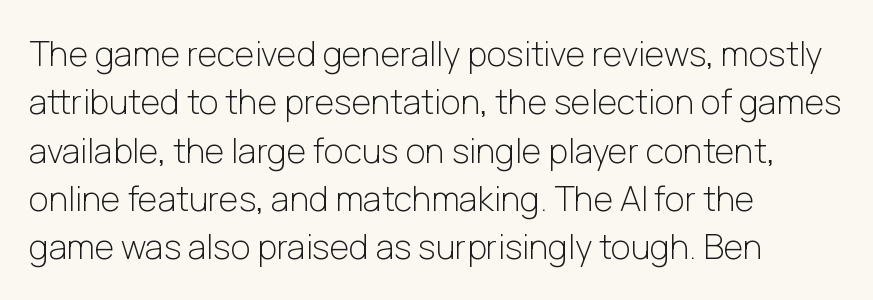
Q: Is the text bold? A: No.
Q: Is the text italic (slanted)? A: No, it is upright.
Q: Is the typeface a serif or a sans-serif typeface? A: Sans-serif.
Q: Is the text underlined? A: No.
Q: How is the paragraph aligned? A: Left-aligned.
Q: Is the spacing between letters normal or unusually wide? A: Normal.
Q: Is the spacing between lines tight, normal or loose? A: Normal.
Q: Width (condensed, normal, or wide)? A: Normal.
Q: Stroke contrast? A: Low.
Q: x-height? A: Medium.
Q: Monospaced? A: No.
